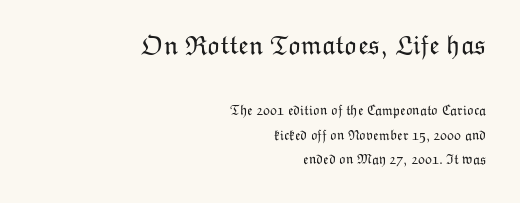
Q: Is the text bold? A: No.
Q: Is the text italic (slanted)? A: No, it is upright.
Q: Is the text underlined? A: No.
Q: How is the paragraph aligned? A: Right-aligned.
Q: Is the spacing between letters normal or unusually wide? A: Normal.
Q: Which block of text is set in a larger size, the first (top) or the second (bottom)? A: The first (top) one.
